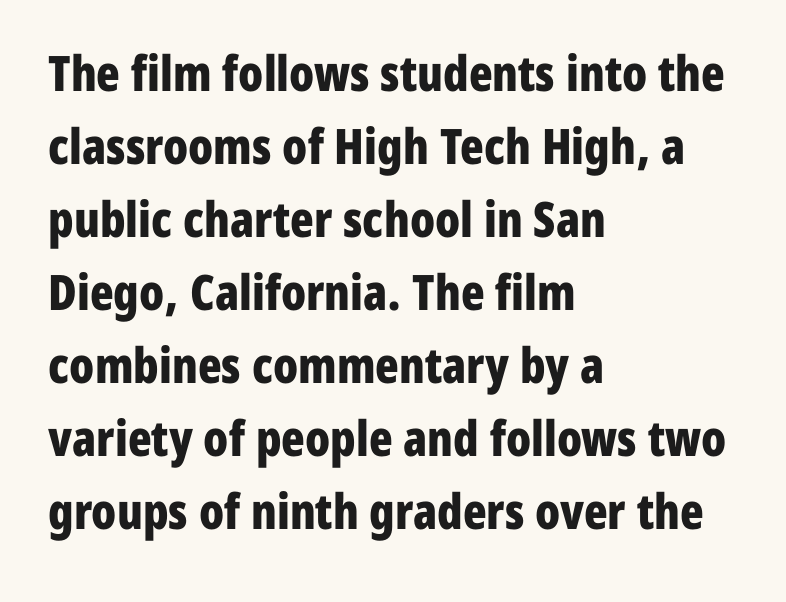
The image shows 49 px bold, condensed sans-serif type, upright; set left-aligned, normal line spacing (1.49x), normal letter spacing, not underlined; low stroke contrast and a medium x-height.
